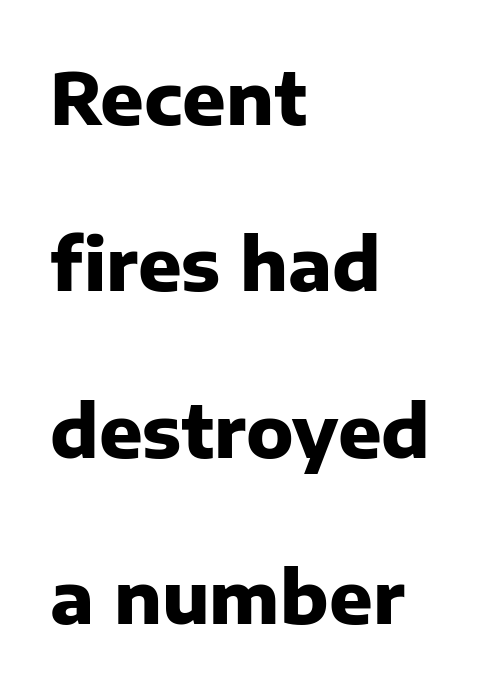
The image shows 72 px heavy sans-serif type, upright; set left-aligned, loose line spacing (2.31x), normal letter spacing, not underlined; low stroke contrast and a medium x-height.
